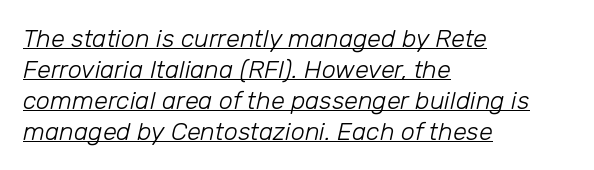
No extra tracking has been applied to these lines. The weight tops out at a normal text grade. The glyphs look as if they've been sheared to an angle. The rendering uses the underline text-decoration.
